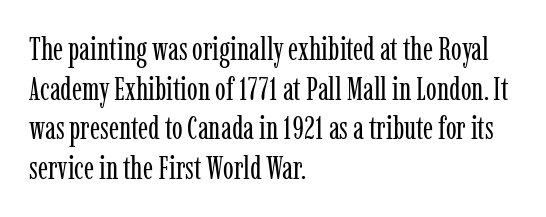
Q: Is the text bold? A: No.
Q: Is the text italic (slanted)? A: No, it is upright.
Q: Is the typeface a serif or a sans-serif typeface? A: Serif.
Q: Is the text underlined? A: No.
Q: How is the paragraph aligned? A: Left-aligned.
Q: Is the spacing between letters normal or unusually wide? A: Normal.
Q: Width (condensed, normal, or wide)? A: Condensed.
Q: Stroke contrast? A: Low.
Q: x-height? A: Medium.
Q: Monospaced? A: No.
